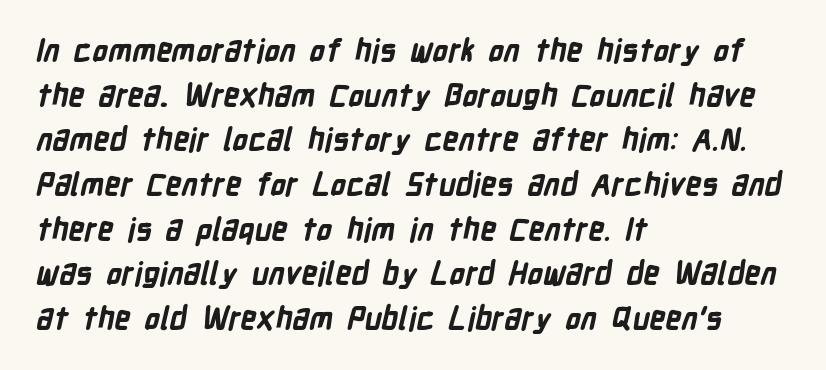
The image shows 31 px bold, condensed sans-serif type; set left-aligned, normal line spacing (1.44x), normal letter spacing, not underlined; low stroke contrast and a medium x-height.
